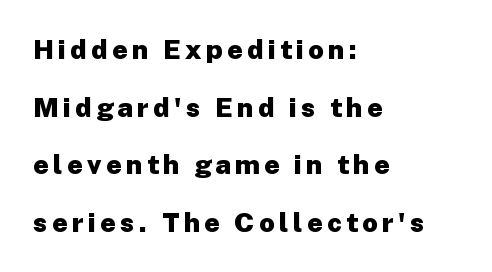
Q: Is the text bold? A: Yes.
Q: Is the text italic (slanted)? A: No, it is upright.
Q: Is the text underlined? A: No.
Q: How is the paragraph aligned? A: Left-aligned.
Q: Is the spacing between lines tight, normal or loose? A: Loose.
